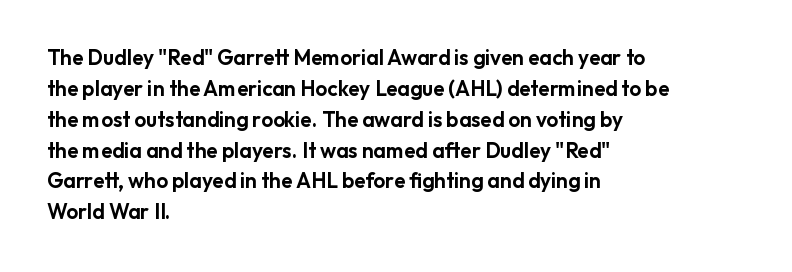
{"italic": "no", "underline": "no", "align": "left", "line_spacing": "normal", "line_spacing_ratio": 1.47, "letter_spacing": "normal", "letter_spacing_em": 0.0, "glyph_px": 21}
